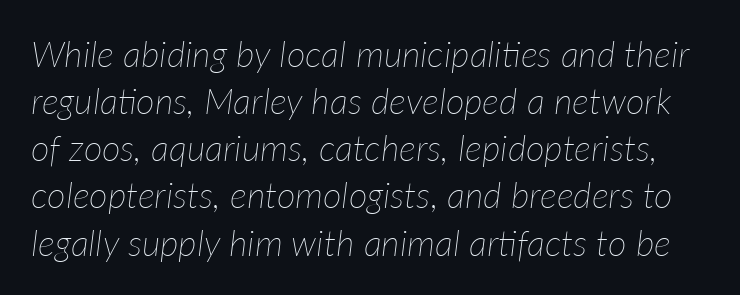
Q: Is the text bold? A: No.
Q: Is the text italic (slanted)? A: Yes, it leans right by about 7 degrees.
Q: Is the text underlined? A: No.
Q: Is the spacing between letters normal or unusually wide? A: Normal.
Q: Is the spacing between lines tight, normal or loose? A: Normal.
Q: Width (condensed, normal, or wide)? A: Normal.
Q: Stroke contrast? A: Low.
Q: x-height? A: Medium.
Q: Monospaced? A: No.
